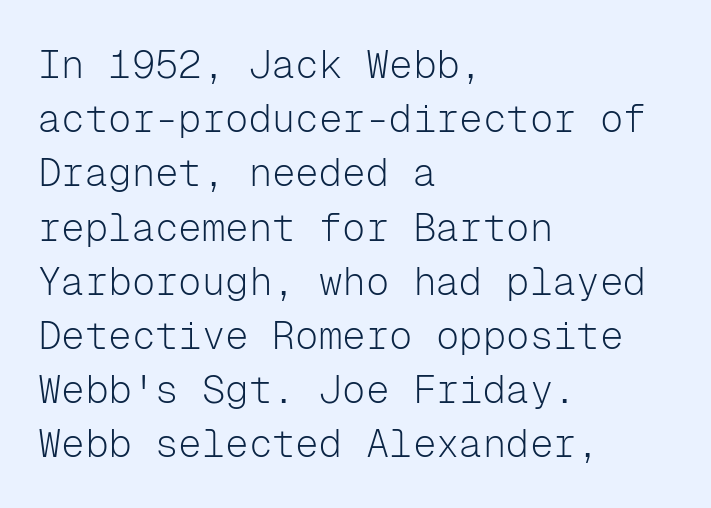
The image shows 39 px light sans-serif type, upright, monospaced; set left-aligned, normal line spacing (1.39x), normal letter spacing, not underlined; low stroke contrast and a medium x-height.
